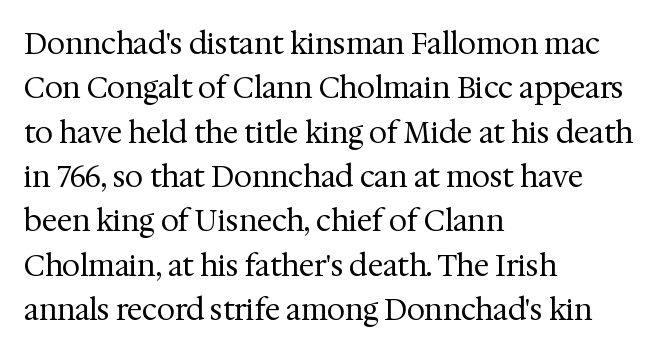
The image shows 29 px regular-weight serif type, upright; set left-aligned, normal line spacing (1.53x), normal letter spacing, not underlined; medium stroke contrast and a medium x-height.
